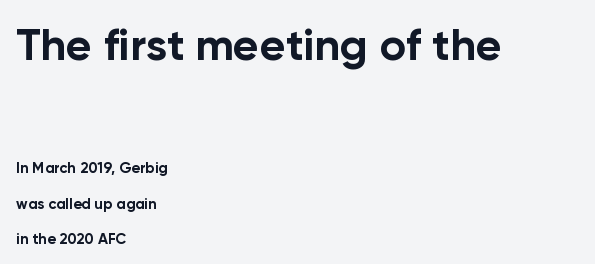
Q: Is the text bold? A: Yes.
Q: Is the text italic (slanted)? A: No, it is upright.
Q: Is the typeface a serif or a sans-serif typeface? A: Sans-serif.
Q: Is the text underlined? A: No.
Q: How is the paragraph aligned? A: Left-aligned.
Q: Is the spacing between letters normal or unusually wide? A: Normal.
Q: Is the spacing between lines tight, normal or loose? A: Loose.
Q: Which block of text is set in a larger size, the first (top) or the second (bottom)? A: The first (top) one.
Q: Width (condensed, normal, or wide)? A: Normal.
Q: Stroke contrast? A: Low.
Q: x-height? A: Medium.
Q: Monospaced? A: No.
